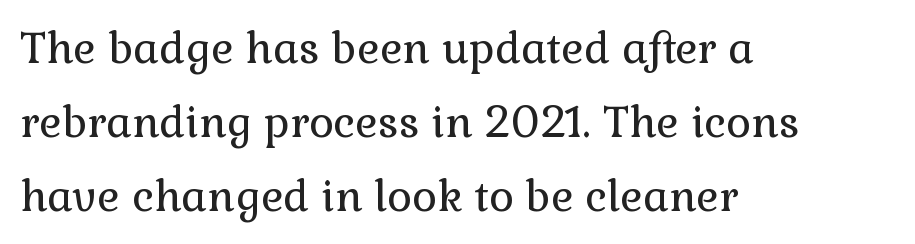
Q: Is the text bold? A: No.
Q: Is the text italic (slanted)? A: No, it is upright.
Q: Is the typeface a serif or a sans-serif typeface? A: Serif.
Q: Is the text underlined? A: No.
Q: How is the paragraph aligned? A: Left-aligned.
Q: Is the spacing between letters normal or unusually wide? A: Normal.
Q: Width (condensed, normal, or wide)? A: Normal.
Q: x-height? A: Medium.
Q: Monospaced? A: No.
